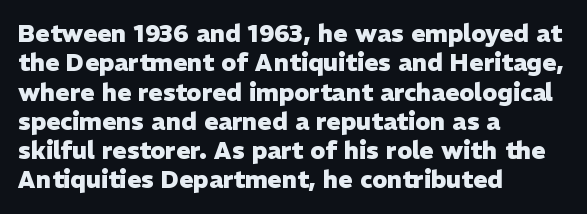
Q: Is the text bold? A: Yes.
Q: Is the text italic (slanted)? A: No, it is upright.
Q: Is the text underlined? A: No.
Q: How is the paragraph aligned? A: Left-aligned.
Q: Is the spacing between letters normal or unusually wide? A: Normal.
